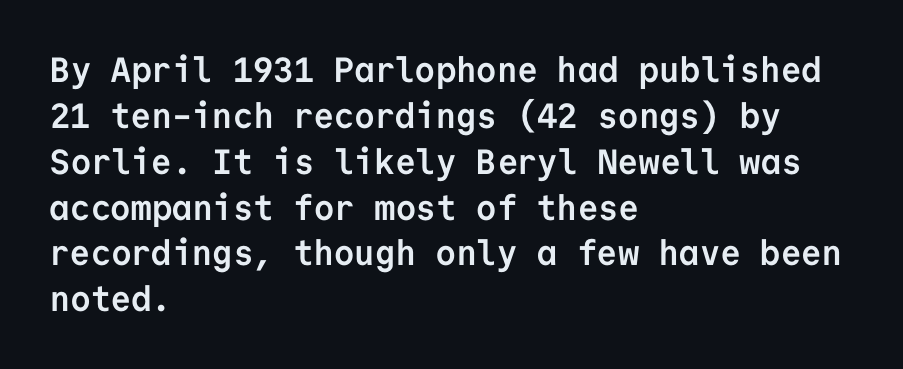
The image shows 35 px semibold sans-serif type, upright, monospaced; set left-aligned, normal line spacing (1.31x), normal letter spacing, not underlined; low stroke contrast and a medium x-height.
